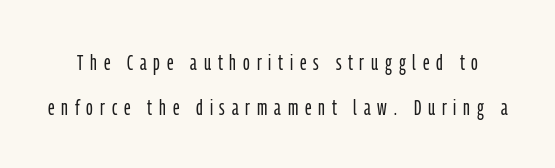
Q: Is the text bold? A: No.
Q: Is the text italic (slanted)? A: No, it is upright.
Q: Is the text underlined? A: No.
Q: Is the spacing between letters normal or unusually wide? A: Unusually wide.
Q: Is the spacing between lines tight, normal or loose? A: Loose.
